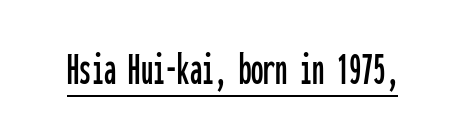
Q: Is the text italic (slanted)? A: No, it is upright.
Q: Is the typeface a serif or a sans-serif typeface? A: Sans-serif.
Q: Is the text underlined? A: Yes.
Q: Is the spacing between letters normal or unusually wide? A: Normal.
Q: Width (condensed, normal, or wide)? A: Condensed.
Q: Stroke contrast? A: Low.
Q: x-height? A: Medium.
Q: Monospaced? A: Yes.
